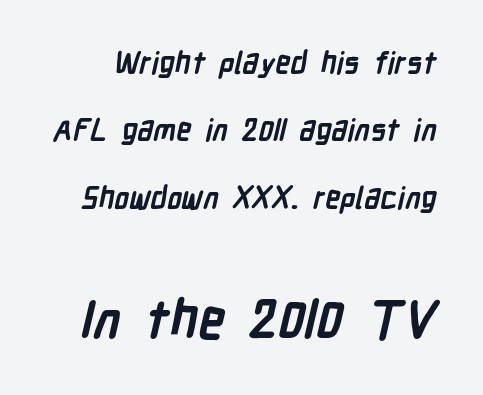
{"serif": "no", "bold": "yes", "weight": "semibold", "width": "condensed", "stroke_contrast": "low", "x_height": "medium", "monospaced": "no", "underline": "no", "line_spacing": "loose", "line_spacing_ratio": 2.25, "letter_spacing": "normal", "letter_spacing_em": 0.0, "larger_block": "second", "size_ratio": 1.77, "glyph_px": 53}
